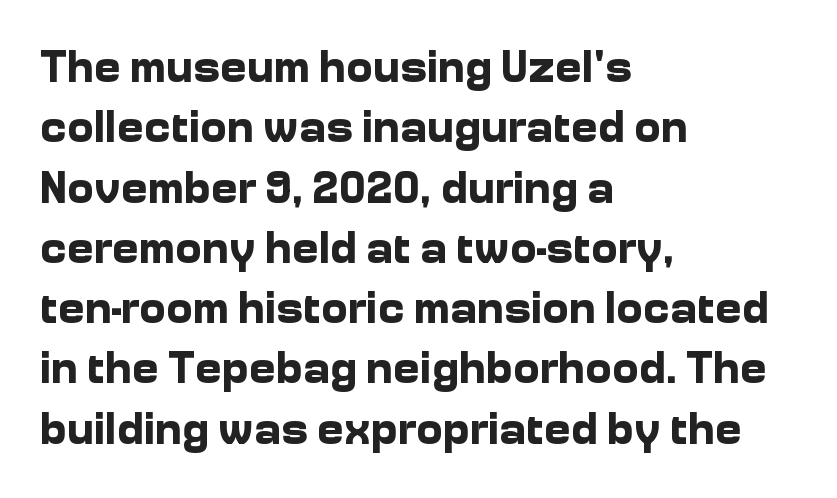
The image shows 45 px bold sans-serif type, upright; set left-aligned, normal line spacing (1.34x), normal letter spacing, not underlined; low stroke contrast and a medium x-height.
